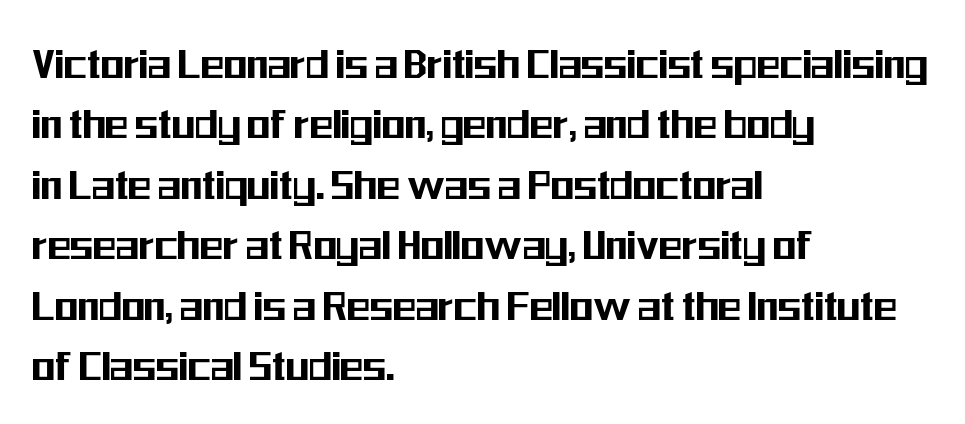
The string is rendered with underlining switched off. Quick note: interline space is typical. Is this a sans? Yes — the strokes have no serifs. A roman cut, with each character standing at attention.
